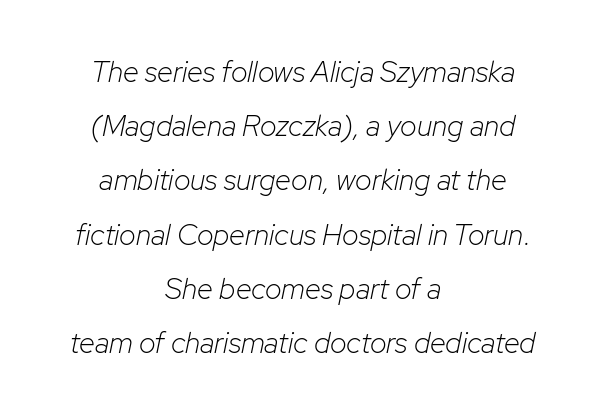
Bare-footed words on every line. Summary of weight: not heavy and not bold. In CSS terms this would be text-align: center. A typesetter would call this zero additional tracking.
